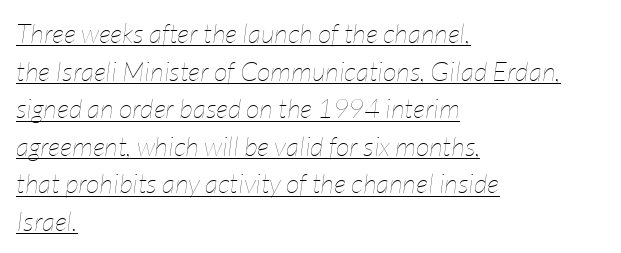
{"italic": "yes", "lean": "right", "slant_degrees": 7, "bold": "no", "underline": "yes", "align": "left", "line_spacing": "normal", "line_spacing_ratio": 1.39, "letter_spacing": "normal", "letter_spacing_em": 0.0, "glyph_px": 27}
